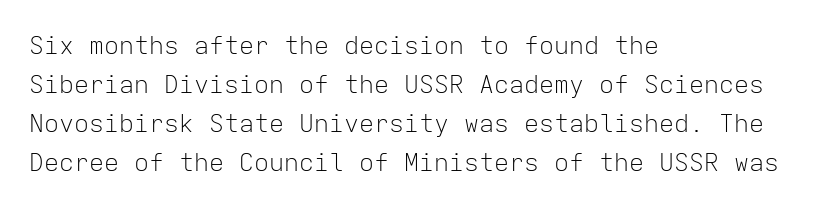
Q: Is the text bold? A: No.
Q: Is the text italic (slanted)? A: No, it is upright.
Q: Is the text underlined? A: No.
Q: How is the paragraph aligned? A: Left-aligned.
Q: Is the spacing between letters normal or unusually wide? A: Normal.
Q: Is the spacing between lines tight, normal or loose? A: Normal.
